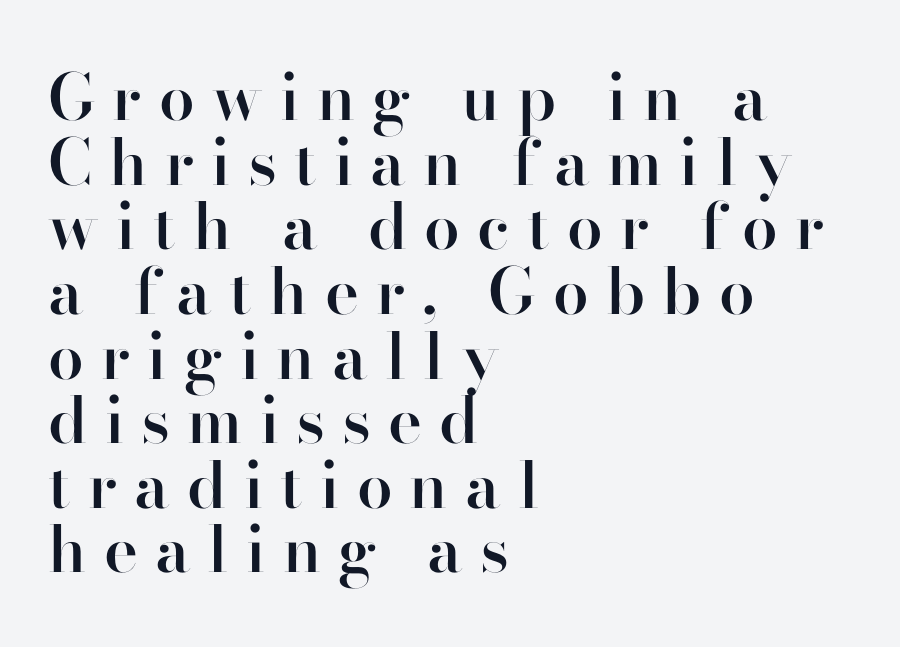
The image shows 64 px semibold sans-serif type, upright; set left-aligned, tight line spacing (1.01x), unusually wide letter spacing (+0.27 em), not underlined; high stroke contrast and a small x-height.
